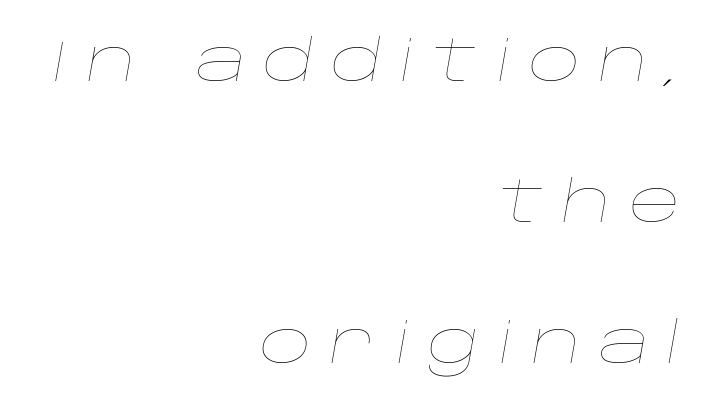
The image shows 57 px thin, wide type, italic (leaning right); set right-aligned, loose line spacing (2.47x), unusually wide letter spacing (+0.3 em), not underlined; low stroke contrast and a large x-height.
